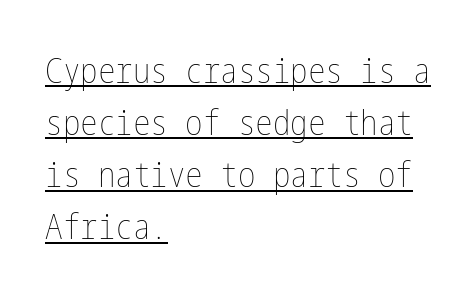
Q: Is the text bold? A: No.
Q: Is the text italic (slanted)? A: No, it is upright.
Q: Is the text underlined? A: Yes.
Q: How is the paragraph aligned? A: Left-aligned.
Q: Is the spacing between letters normal or unusually wide? A: Normal.
Q: Is the spacing between lines tight, normal or loose? A: Normal.
Q: Width (condensed, normal, or wide)? A: Condensed.
Q: Stroke contrast? A: Low.
Q: x-height? A: Medium.
